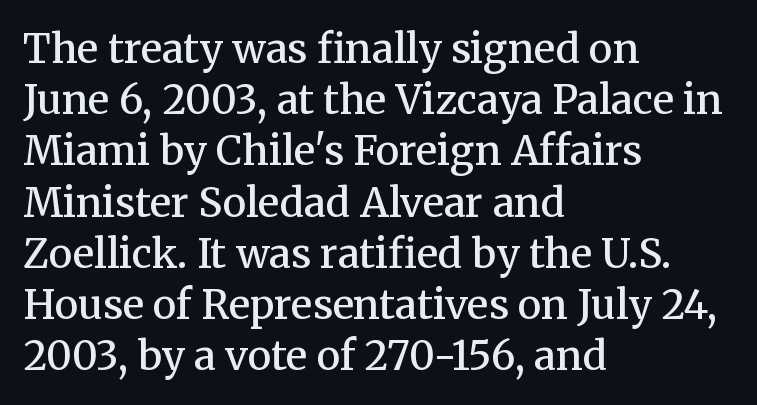
{"serif": "yes", "italic": "no", "bold": "semi", "weight": "semibold", "width": "normal", "stroke_contrast": "medium", "x_height": "medium", "monospaced": "no", "underline": "no", "align": "left", "line_spacing": "normal", "line_spacing_ratio": 1.28, "letter_spacing": "normal", "letter_spacing_em": 0.0, "glyph_px": 40}
